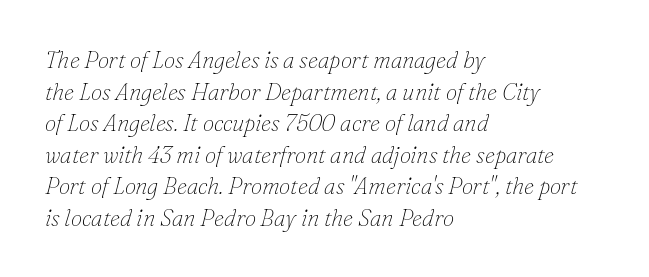
The image shows 23 px text type, italic (leaning right); set left-aligned, normal line spacing (1.37x), normal letter spacing, not underlined.
